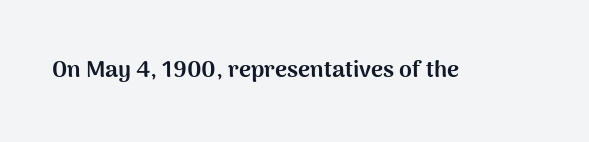
The image shows 23 px bold type, upright; set normal letter spacing, not underlined.
